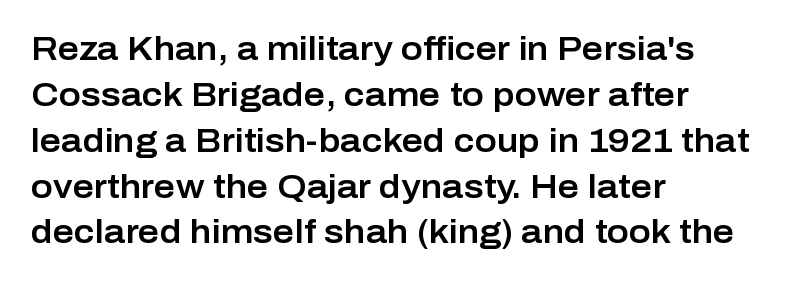
Q: Is the text italic (slanted)? A: No, it is upright.
Q: Is the typeface a serif or a sans-serif typeface? A: Sans-serif.
Q: Is the text underlined? A: No.
Q: How is the paragraph aligned? A: Left-aligned.
Q: Is the spacing between letters normal or unusually wide? A: Normal.
Q: Is the spacing between lines tight, normal or loose? A: Normal.
Q: Width (condensed, normal, or wide)? A: Normal.
Q: Stroke contrast? A: Low.
Q: x-height? A: Medium.
Q: Monospaced? A: No.
